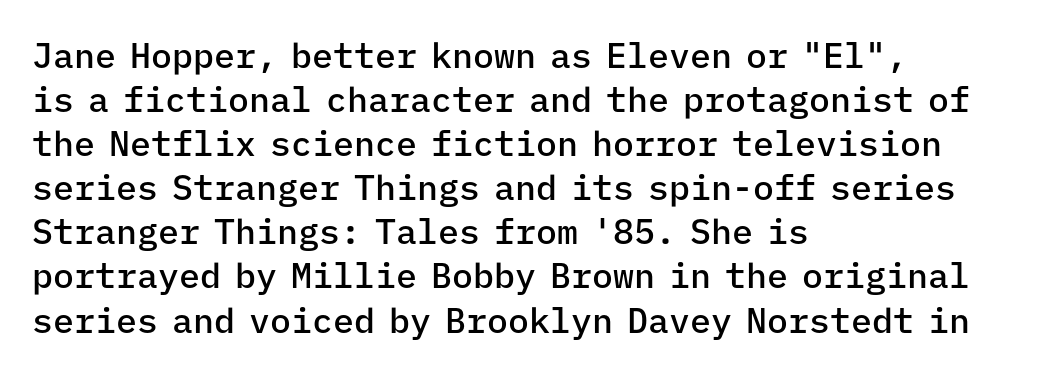
{"serif": "no", "italic": "no", "bold": "semi", "weight": "semibold", "width": "normal", "stroke_contrast": "low", "x_height": "medium", "monospaced": "yes", "underline": "no", "align": "left", "line_spacing": "normal", "line_spacing_ratio": 1.26, "letter_spacing": "normal", "letter_spacing_em": 0.0, "glyph_px": 35}
